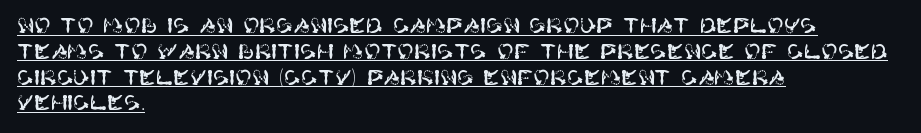
Q: Is the text italic (slanted)? A: No, it is upright.
Q: Is the text underlined? A: Yes.
Q: How is the paragraph aligned? A: Left-aligned.
Q: Is the spacing between letters normal or unusually wide? A: Normal.
Q: Is the spacing between lines tight, normal or loose? A: Normal.
